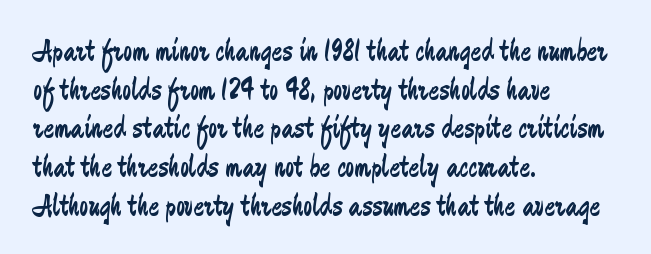
The image shows 32 px regular-weight, condensed sans-serif type; set left-aligned, line spacing 1.21x, normal letter spacing, not underlined; low stroke contrast and a medium x-height.
